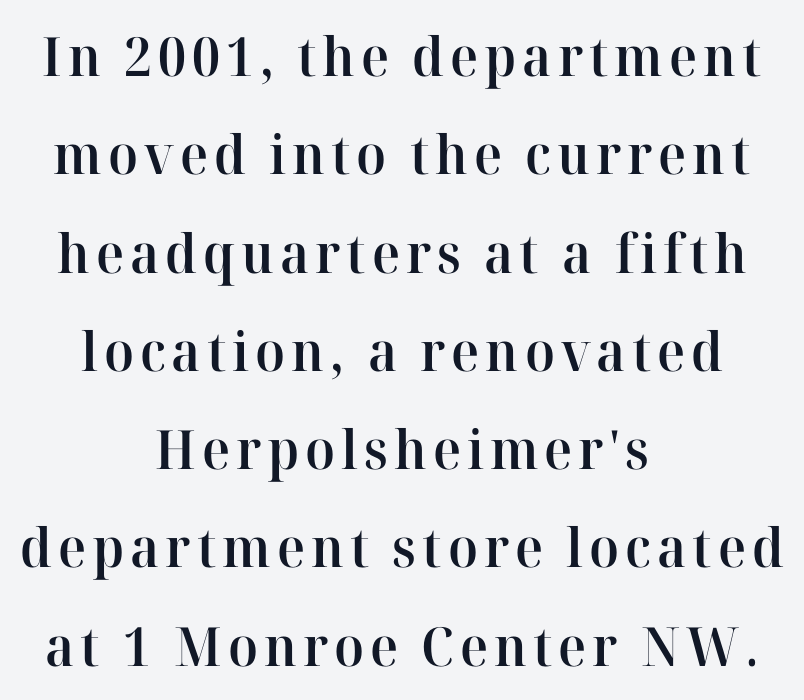
Q: Is the text bold? A: Semi-bold.
Q: Is the text italic (slanted)? A: No, it is upright.
Q: Is the typeface a serif or a sans-serif typeface? A: Serif.
Q: Is the text underlined? A: No.
Q: How is the paragraph aligned? A: Centered.
Q: Width (condensed, normal, or wide)? A: Normal.
Q: Stroke contrast? A: High.
Q: x-height? A: Medium.
Q: Monospaced? A: No.
